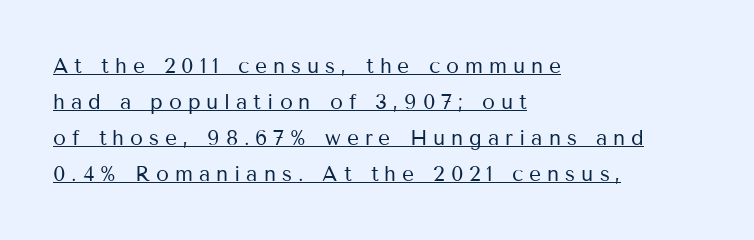
The image shows 21 px text type, upright; set left-aligned, line spacing 1.71x, unusually wide letter spacing (+0.28 em), underlined.
